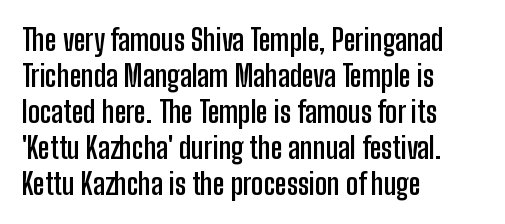
Tall strokes in this sample are plumb rather than angled. Students, note that the glyphs here touch the page at normal intervals. Think of a printed novel: that variable character pitch is what you see here. Emphasis by weight is at full strength: bold. Any mark beneath the type? The region is blank.
